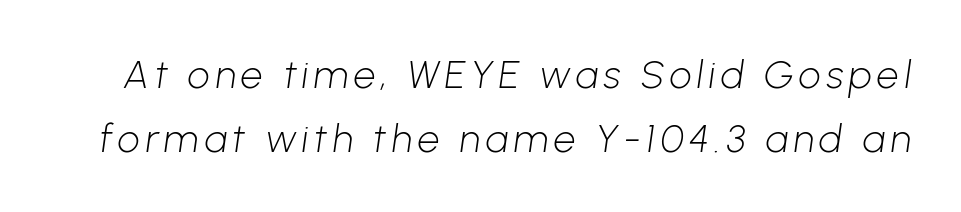
The image shows 39 px light sans-serif type; set normal line spacing (1.63x), not underlined; low stroke contrast and a medium x-height.
